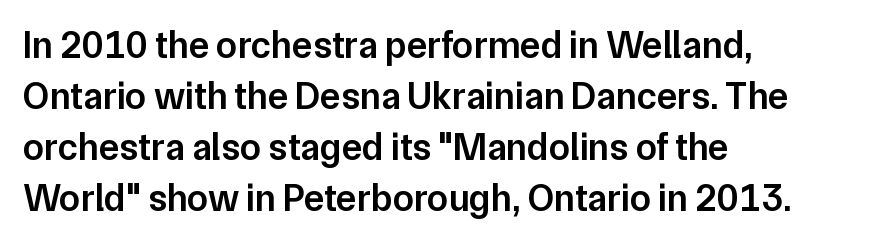
{"serif": "no", "italic": "no", "bold": "semi", "weight": "semibold", "width": "normal", "stroke_contrast": "low", "x_height": "medium", "monospaced": "no", "underline": "no", "align": "left", "line_spacing": "normal", "line_spacing_ratio": 1.34, "letter_spacing": "normal", "letter_spacing_em": 0.0, "glyph_px": 38}
